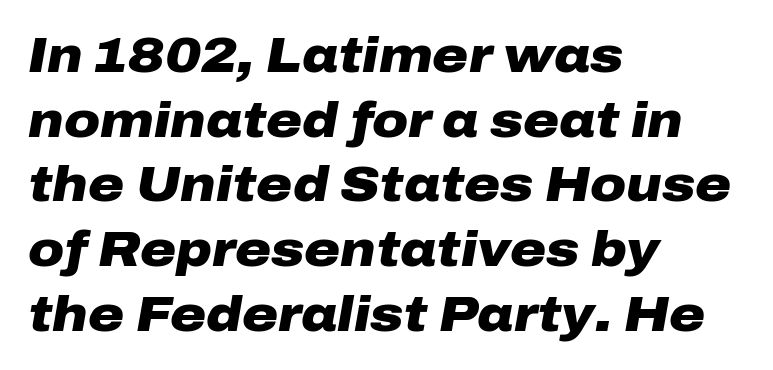
{"italic": "yes", "lean": "right", "slant_degrees": 10, "bold": "yes", "weight": "heavy", "width": "wide", "stroke_contrast": "low", "x_height": "medium", "monospaced": "no", "underline": "no", "align": "left", "line_spacing": "normal", "line_spacing_ratio": 1.32, "letter_spacing": "normal", "letter_spacing_em": 0.0, "glyph_px": 49}
